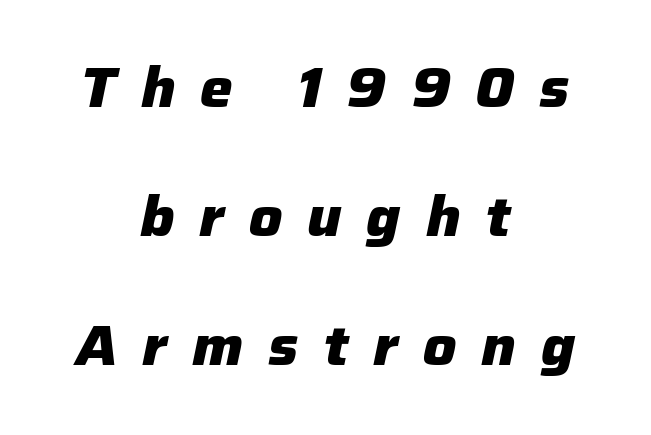
Q: Is the text bold? A: Yes.
Q: Is the text italic (slanted)? A: Yes, it leans right by about 12 degrees.
Q: Is the text underlined? A: No.
Q: How is the paragraph aligned? A: Centered.
Q: Is the spacing between letters normal or unusually wide? A: Unusually wide.
Q: Is the spacing between lines tight, normal or loose? A: Loose.
Q: Width (condensed, normal, or wide)? A: Normal.
Q: Stroke contrast? A: Low.
Q: x-height? A: Medium.
Q: Monospaced? A: No.
